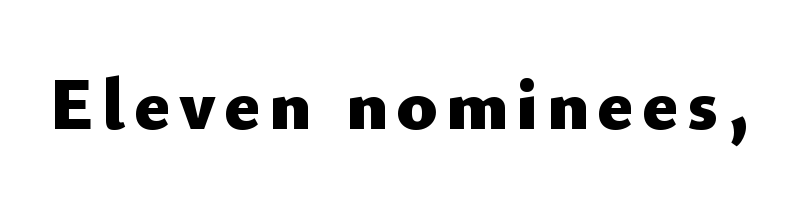
Q: Is the text bold? A: Yes.
Q: Is the text italic (slanted)? A: No, it is upright.
Q: Is the typeface a serif or a sans-serif typeface? A: Sans-serif.
Q: Is the text underlined? A: No.
Q: Width (condensed, normal, or wide)? A: Normal.
Q: Stroke contrast? A: Low.
Q: x-height? A: Small.
Q: Monospaced? A: No.
